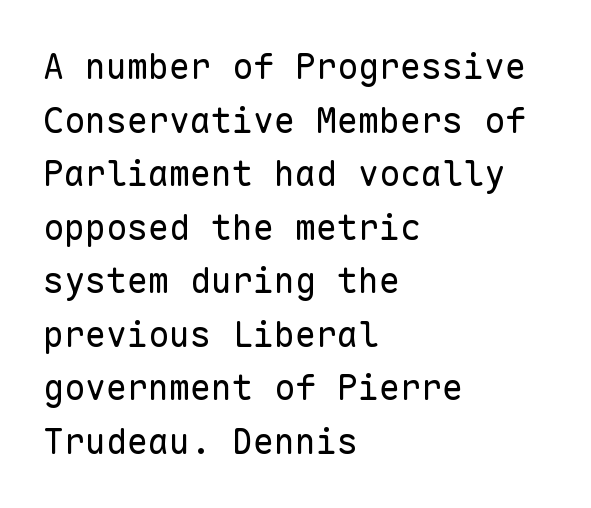
Q: Is the text bold? A: No.
Q: Is the text italic (slanted)? A: No, it is upright.
Q: Is the typeface a serif or a sans-serif typeface? A: Sans-serif.
Q: Is the text underlined? A: No.
Q: How is the paragraph aligned? A: Left-aligned.
Q: Is the spacing between letters normal or unusually wide? A: Normal.
Q: Is the spacing between lines tight, normal or loose? A: Normal.
Q: Width (condensed, normal, or wide)? A: Normal.
Q: Stroke contrast? A: Low.
Q: x-height? A: Medium.
Q: Monospaced? A: Yes.
